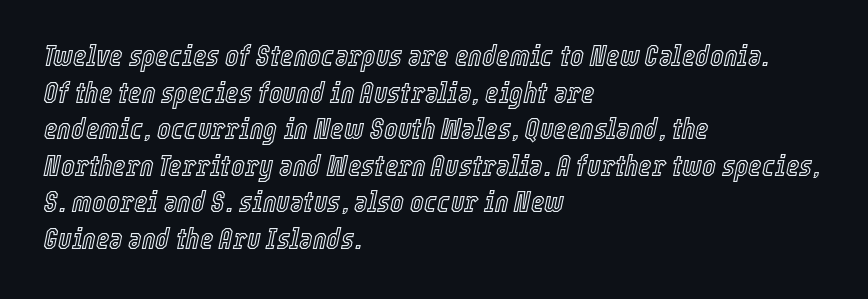
{"italic": "yes", "lean": "right", "slant_degrees": 12, "width": "condensed", "x_height": "medium", "monospaced": "no", "underline": "no", "align": "left", "line_spacing": "normal", "line_spacing_ratio": 1.26, "letter_spacing": "normal", "letter_spacing_em": 0.0, "glyph_px": 29}
